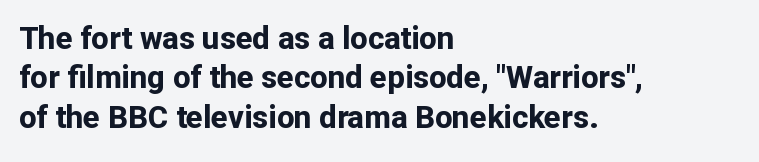
The image shows 31 px bold sans-serif type, upright; set left-aligned, normal line spacing (1.27x), normal letter spacing, not underlined; low stroke contrast and a medium x-height.
